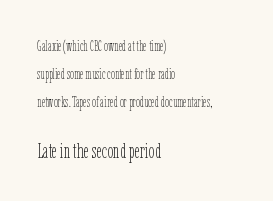
Q: Is the text bold? A: No.
Q: Is the text italic (slanted)? A: No, it is upright.
Q: Is the text underlined? A: No.
Q: How is the paragraph aligned? A: Left-aligned.
Q: Is the spacing between letters normal or unusually wide? A: Normal.
Q: Is the spacing between lines tight, normal or loose? A: Loose.
Q: Which block of text is set in a larger size, the first (top) or the second (bottom)? A: The second (bottom) one.
